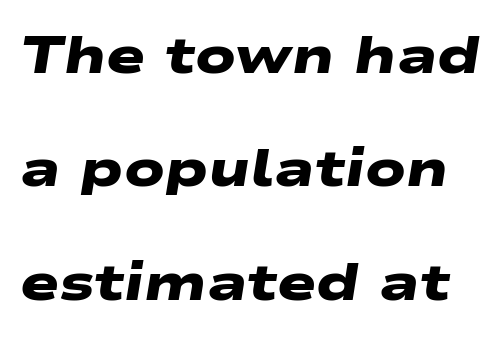
Q: Is the text bold? A: Yes.
Q: Is the typeface a serif or a sans-serif typeface? A: Sans-serif.
Q: Is the text underlined? A: No.
Q: Is the spacing between letters normal or unusually wide? A: Normal.
Q: Is the spacing between lines tight, normal or loose? A: Loose.
Q: Width (condensed, normal, or wide)? A: Wide.
Q: Stroke contrast? A: Low.
Q: x-height? A: Medium.
Q: Monospaced? A: No.
